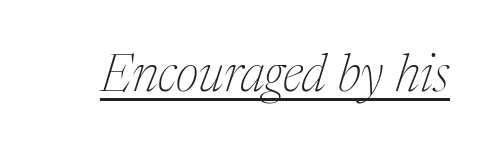
Bold? No — there's no thickening of the strokes. Italic: yes, the glyphs are oblique. A typesetter would call this zero additional tracking. The face used here is seriffed, in the tradition of book romans. Compared with undecorated copy, this sample adds a rule below the words. Is this a fixed-width face? No — the glyphs have proportional, varying widths.
